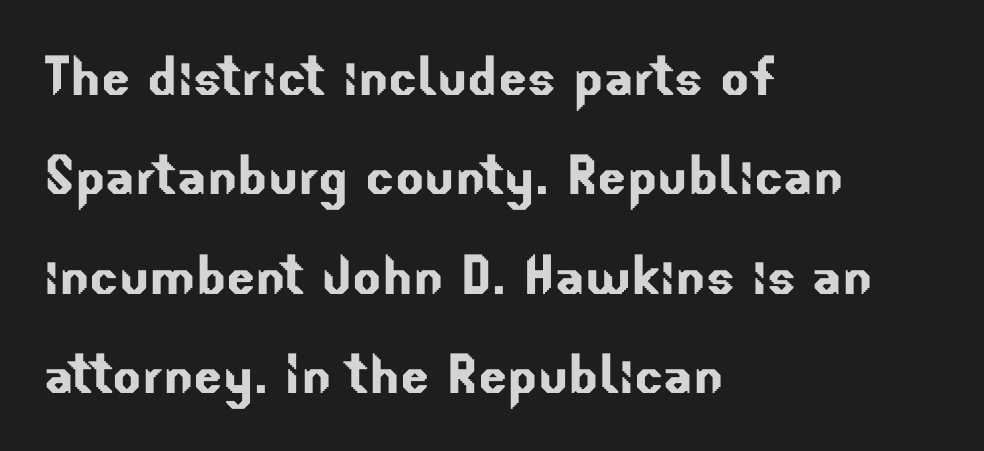
Descenders are the only things crossing below the line. The tracking reads as untouched default to a designer's eye. Grotesque or geometric, the face here clearly has no serifs. Proportional: the letters do not fall into vertical columns. One-word summary of the alignment: left. Vertically, the passage feels balanced, rows spaced as you'd expect.
